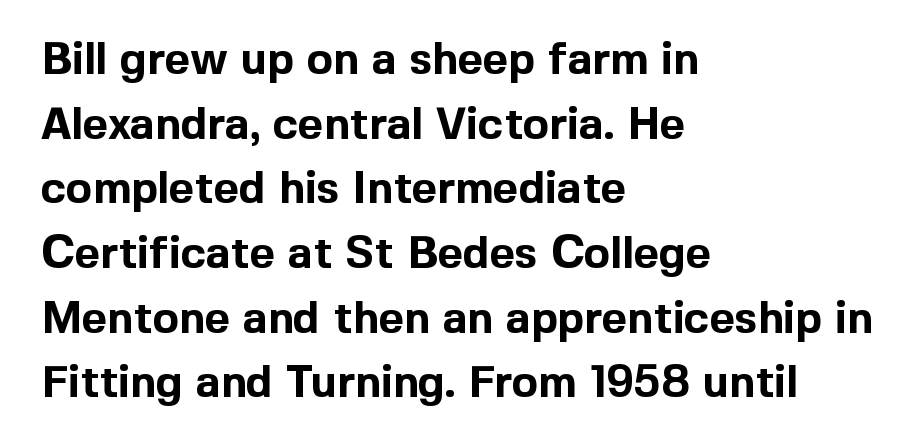
{"serif": "no", "italic": "no", "bold": "yes", "weight": "bold", "width": "normal", "x_height": "medium", "monospaced": "no", "underline": "no", "align": "left", "line_spacing": "normal", "line_spacing_ratio": 1.47, "letter_spacing": "normal", "letter_spacing_em": 0.0, "glyph_px": 44}
